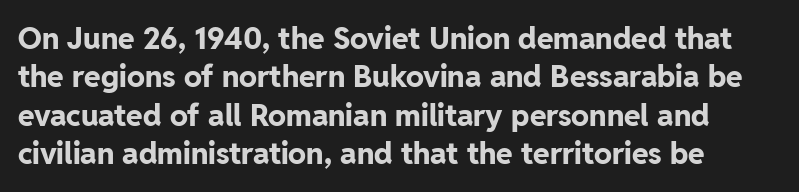
Caption: bold face, heavy strokes. Short note: letters normally spaced. Spacing verdict: proportional, widths tailored to each character. Any mark beneath the type? The region is blank. This sample keeps an unexceptional amount of space between lines. Style check: upright.
